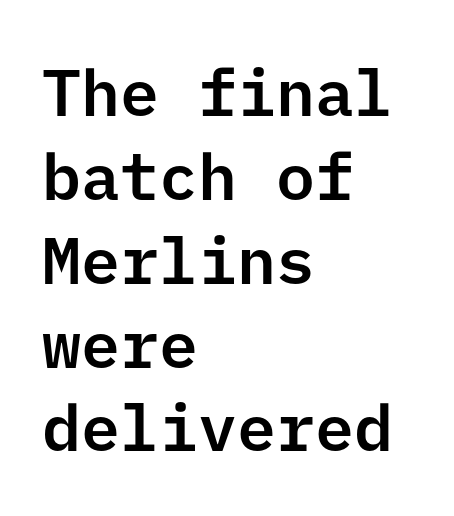
The image shows 65 px sans-serif type, upright; set left-aligned, normal line spacing (1.29x), normal letter spacing, not underlined; low stroke contrast and a medium x-height.
